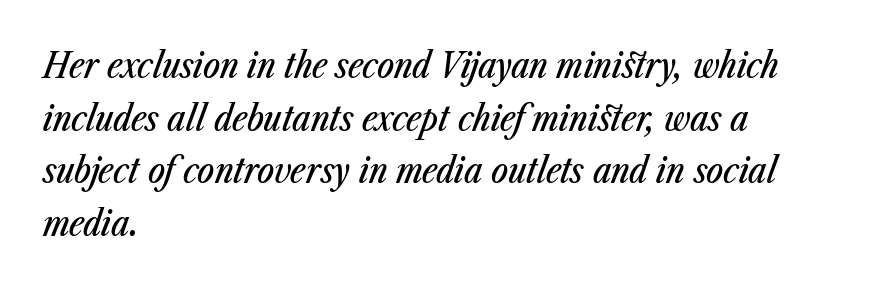
Q: Is the text italic (slanted)? A: Yes, it leans right by about 23 degrees.
Q: Is the text underlined? A: No.
Q: How is the paragraph aligned? A: Left-aligned.
Q: Is the spacing between letters normal or unusually wide? A: Normal.
Q: Is the spacing between lines tight, normal or loose? A: Normal.
Q: Width (condensed, normal, or wide)? A: Condensed.
Q: Stroke contrast? A: Low.
Q: x-height? A: Medium.
Q: Monospaced? A: No.
